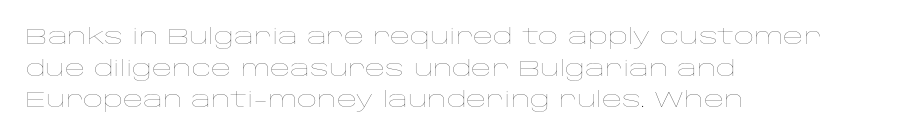
{"italic": "no", "bold": "no", "underline": "no", "align": "left", "line_spacing": "normal", "line_spacing_ratio": 1.44, "letter_spacing": "normal", "letter_spacing_em": 0.0, "glyph_px": 22}
